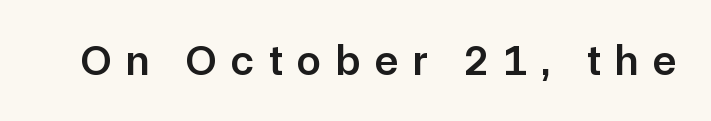
{"serif": "no", "italic": "no", "bold": "semi", "weight": "semibold", "width": "normal", "stroke_contrast": "low", "x_height": "medium", "monospaced": "no", "underline": "no", "letter_spacing": "wide", "letter_spacing_em": 0.34, "glyph_px": 43}
